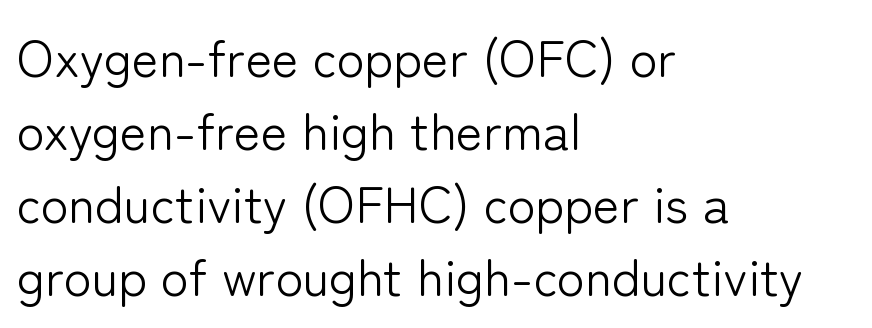
Q: Is the text bold? A: No.
Q: Is the text italic (slanted)? A: No, it is upright.
Q: Is the typeface a serif or a sans-serif typeface? A: Sans-serif.
Q: Is the text underlined? A: No.
Q: How is the paragraph aligned? A: Left-aligned.
Q: Is the spacing between letters normal or unusually wide? A: Normal.
Q: Is the spacing between lines tight, normal or loose? A: Normal.
Q: Width (condensed, normal, or wide)? A: Normal.
Q: Stroke contrast? A: Low.
Q: x-height? A: Medium.
Q: Monospaced? A: No.
